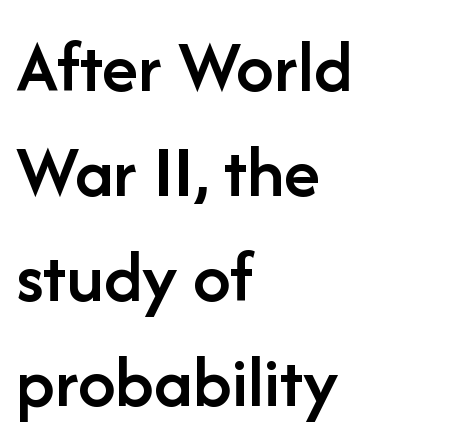
Q: Is the text bold? A: Semi-bold.
Q: Is the text italic (slanted)? A: No, it is upright.
Q: Is the typeface a serif or a sans-serif typeface? A: Sans-serif.
Q: Is the text underlined? A: No.
Q: How is the paragraph aligned? A: Left-aligned.
Q: Is the spacing between letters normal or unusually wide? A: Normal.
Q: Is the spacing between lines tight, normal or loose? A: Normal.
Q: Width (condensed, normal, or wide)? A: Normal.
Q: Stroke contrast? A: Low.
Q: x-height? A: Medium.
Q: Monospaced? A: No.
